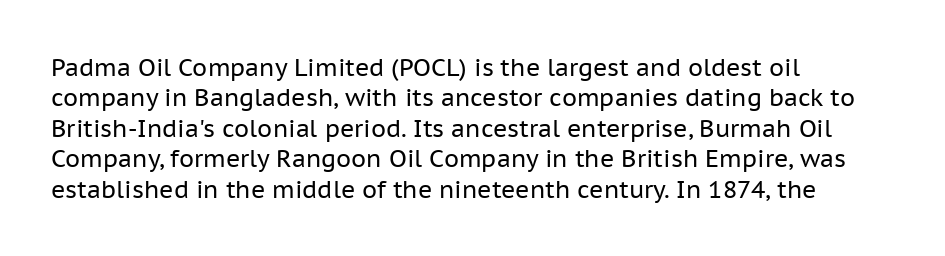
The type sits square on the baseline with zero lean. Only glyphs here, with clear space below each row. This sample is left-justified, so line endings fall wherever the words run out. Nothing unusual about the tracking: characters are spaced as the font intends. No extra ink here — the face is not bold.
